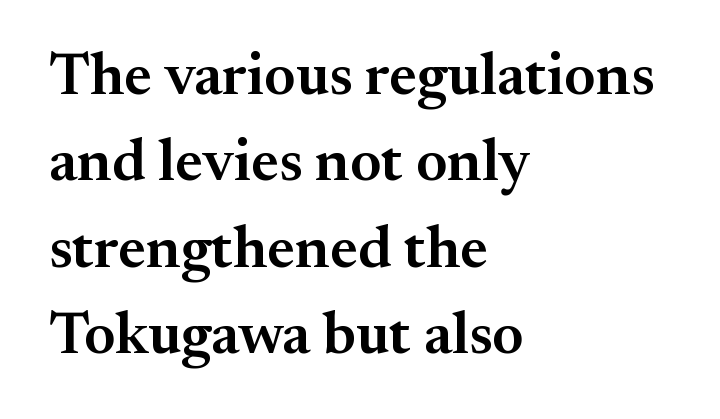
{"serif": "yes", "italic": "no", "bold": "semi", "weight": "semibold", "width": "normal", "stroke_contrast": "medium", "x_height": "small", "monospaced": "no", "underline": "no", "align": "left", "line_spacing": "normal", "line_spacing_ratio": 1.44, "letter_spacing": "normal", "letter_spacing_em": 0.0, "glyph_px": 60}
